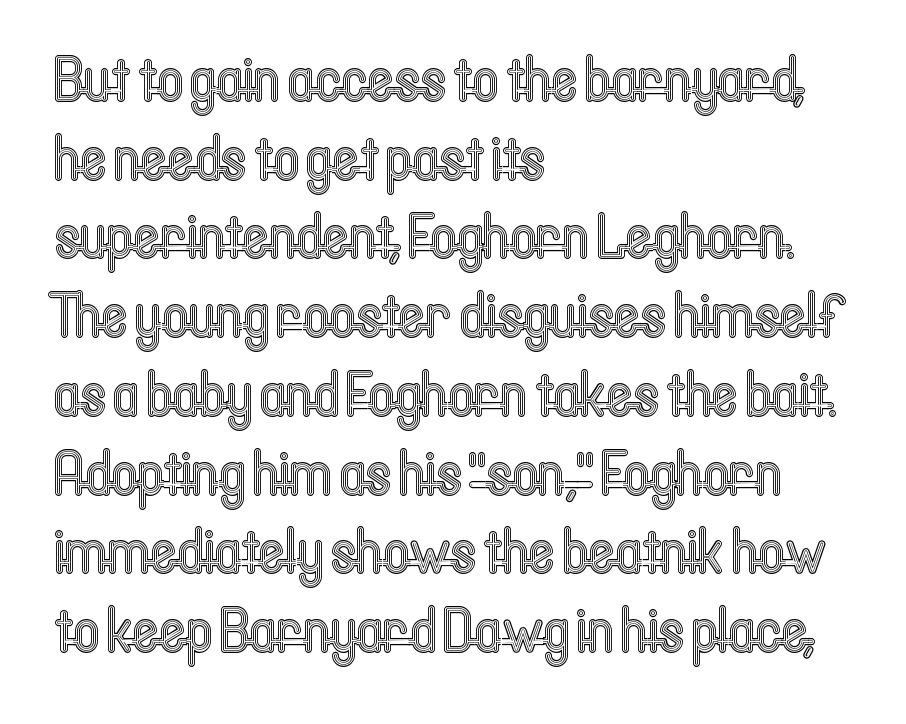
Q: Is the text italic (slanted)? A: No, it is upright.
Q: Is the text underlined? A: No.
Q: How is the paragraph aligned? A: Left-aligned.
Q: Is the spacing between letters normal or unusually wide? A: Normal.
Q: Is the spacing between lines tight, normal or loose? A: Normal.
Q: Width (condensed, normal, or wide)? A: Condensed.
Q: x-height? A: Medium.
Q: Monospaced? A: No.
